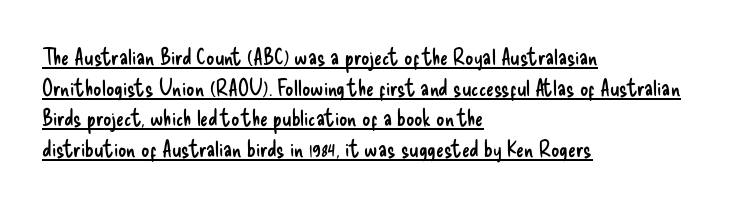
{"italic": "no", "bold": "no", "underline": "yes", "align": "left", "line_spacing": "normal", "line_spacing_ratio": 1.33, "letter_spacing": "normal", "letter_spacing_em": 0.0, "glyph_px": 23}
